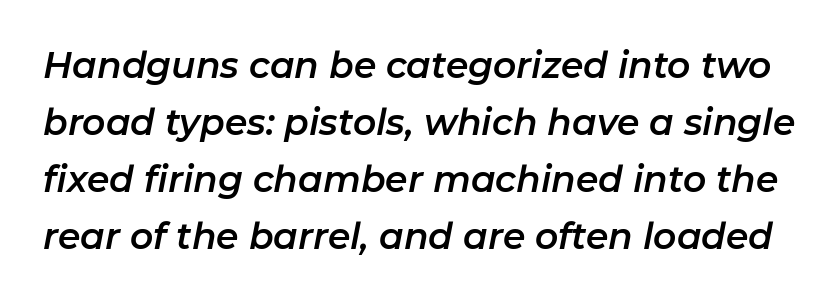
The image shows 36 px text type, italic (leaning right); set normal line spacing (1.58x), normal letter spacing, not underlined; low stroke contrast and a medium x-height.
